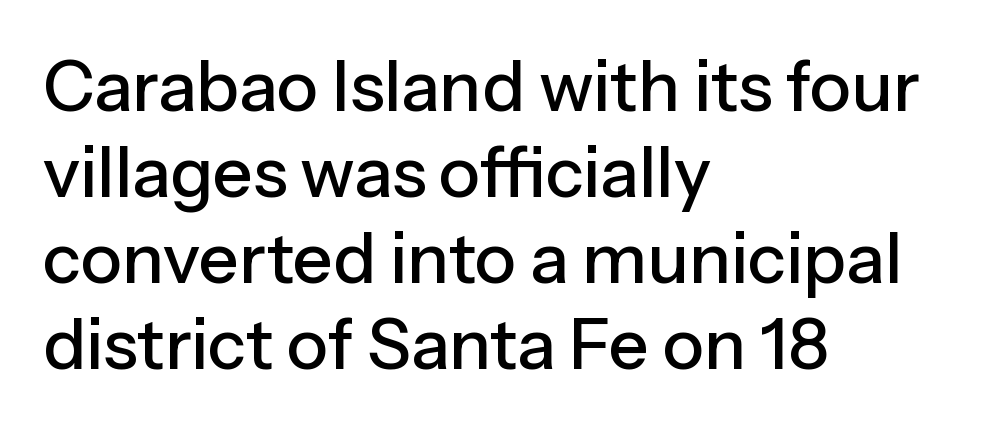
The image shows 70 px sans-serif type, upright; set left-aligned, line spacing 1.23x, normal letter spacing, not underlined; low stroke contrast and a medium x-height.
